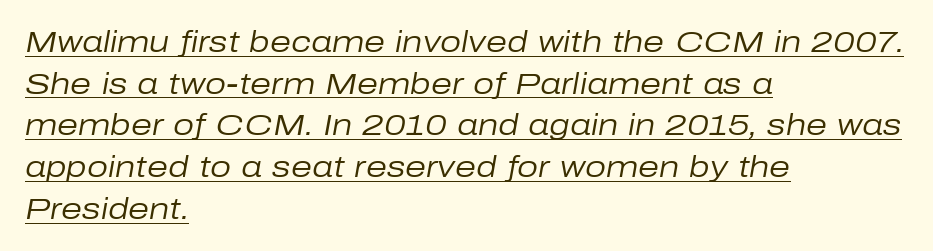
The image shows 30 px regular-weight type, italic (leaning right); set left-aligned, normal line spacing (1.39x), normal letter spacing, underlined; low stroke contrast and a medium x-height.
